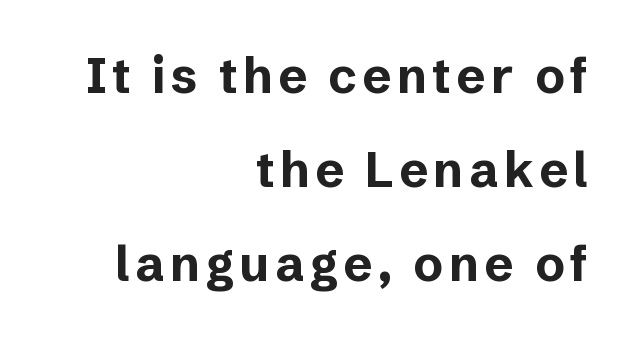
{"serif": "no", "italic": "no", "bold": "yes", "weight": "bold", "width": "normal", "stroke_contrast": "low", "x_height": "medium", "monospaced": "no", "underline": "no", "align": "right", "line_spacing": "loose", "line_spacing_ratio": 1.92, "glyph_px": 49}
